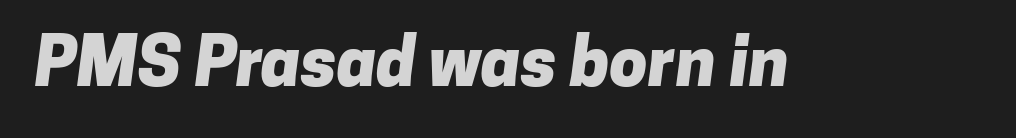
Q: Is the text bold? A: Yes.
Q: Is the typeface a serif or a sans-serif typeface? A: Sans-serif.
Q: Is the text underlined? A: No.
Q: Is the spacing between letters normal or unusually wide? A: Normal.
Q: Width (condensed, normal, or wide)? A: Normal.
Q: Stroke contrast? A: Low.
Q: x-height? A: Medium.
Q: Monospaced? A: No.
